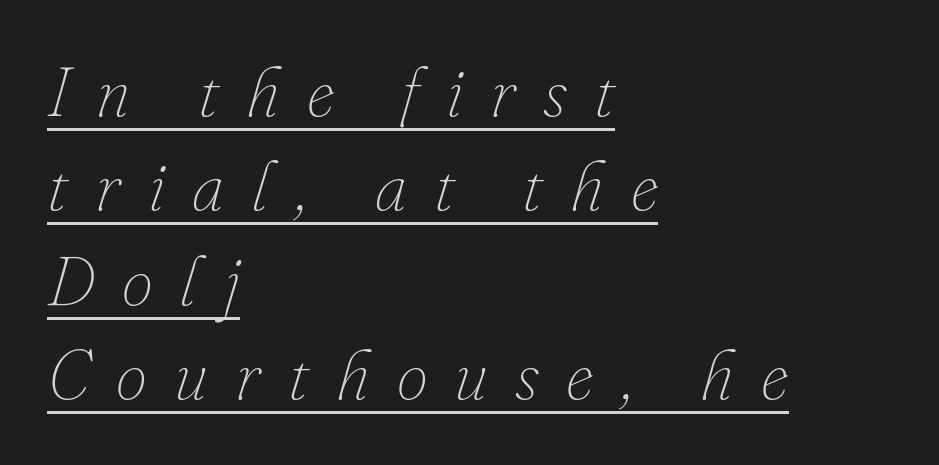
Q: Is the text bold? A: No.
Q: Is the text italic (slanted)? A: Yes, it leans right by about 16 degrees.
Q: Is the text underlined? A: Yes.
Q: How is the paragraph aligned? A: Left-aligned.
Q: Is the spacing between letters normal or unusually wide? A: Unusually wide.
Q: Is the spacing between lines tight, normal or loose? A: Normal.
Q: Width (condensed, normal, or wide)? A: Normal.
Q: Stroke contrast? A: Low.
Q: x-height? A: Small.
Q: Monospaced? A: No.
